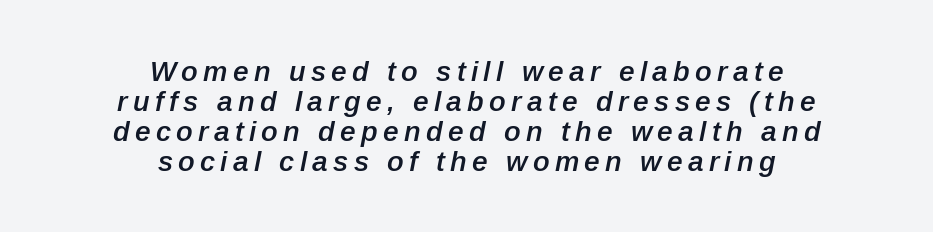
Is there much room between lines? No — they nearly touch. As a designer I'd log this as weight 600, semibold. Would a proofreader flag this as italicized? Yes. Anything drawn beneath the words? Only blank space. The face used here is proportionally spaced, like ordinary book or web type. Reading down the block, each line starts at a different indent, mirrored at its end.
